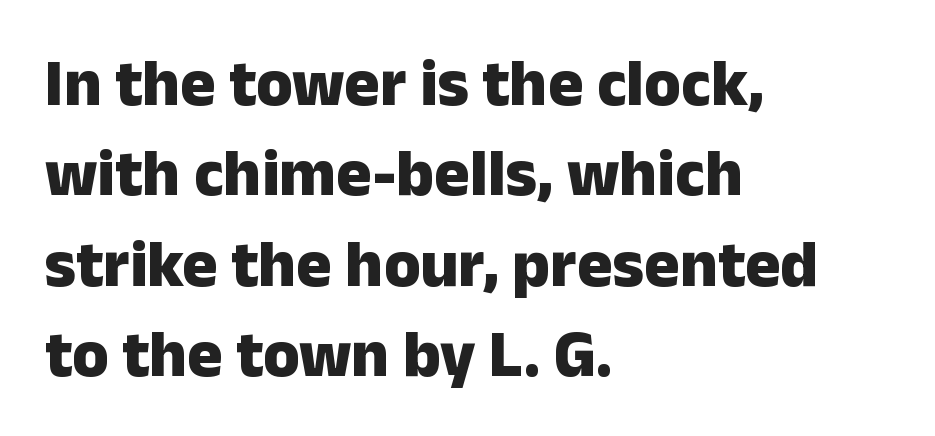
Think of a printed novel: that variable character pitch is what you see here. Characters follow at the spacing the type designer built in. The rendering uses a moderate line-height, typical for paragraphs. The characters look thick and weighty, a clear bold.
